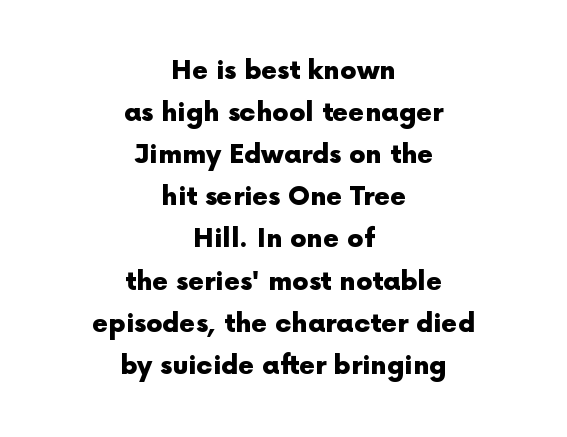
Q: Is the text bold? A: Yes.
Q: Is the text italic (slanted)? A: No, it is upright.
Q: Is the text underlined? A: No.
Q: How is the paragraph aligned? A: Centered.
Q: Is the spacing between letters normal or unusually wide? A: Normal.
Q: Is the spacing between lines tight, normal or loose? A: Normal.
